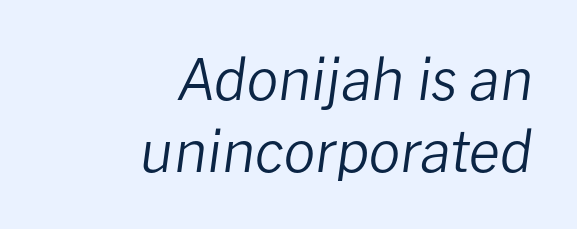
Does the copy run flush right? Yes — the right margin is perfectly even. Each new line begins a customary step beneath the previous one. Short note: letters normally spaced. A typesetter would call this proportional, since set widths differ per character. Slanted lettering throughout.
